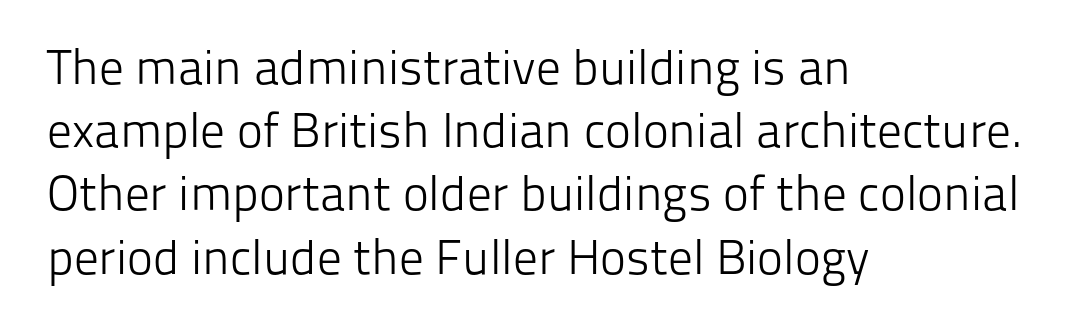
Reading down the column, the eye jumps a familiar distance to each next line. Look at the tracking — it's just the regular setting, nothing added. Horizontally, the lines are justified to the leading edge only. Underlining? Definitely not there. Posture: vertical.
